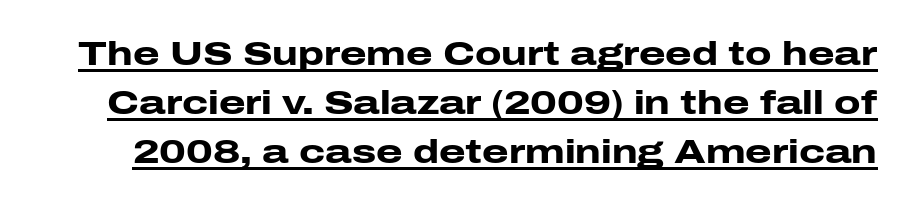
Q: Is the text bold? A: Yes.
Q: Is the text italic (slanted)? A: No, it is upright.
Q: Is the typeface a serif or a sans-serif typeface? A: Sans-serif.
Q: Is the text underlined? A: Yes.
Q: Is the spacing between letters normal or unusually wide? A: Normal.
Q: Is the spacing between lines tight, normal or loose? A: Normal.
Q: Width (condensed, normal, or wide)? A: Wide.
Q: Stroke contrast? A: Low.
Q: x-height? A: Medium.
Q: Monospaced? A: No.
